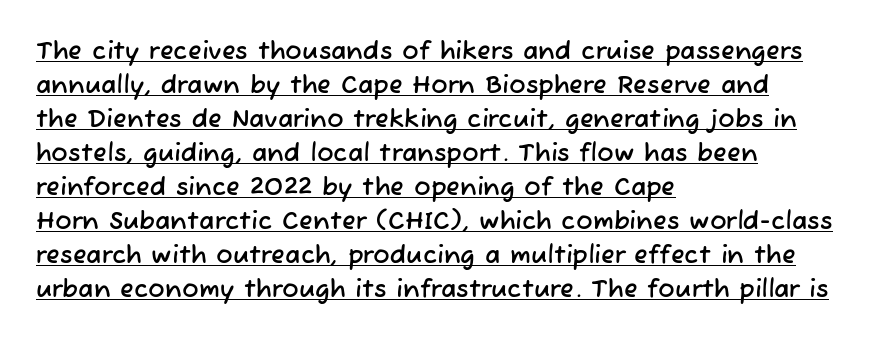
The image shows 25 px text type; set left-aligned, normal line spacing (1.36x), normal letter spacing, underlined.
